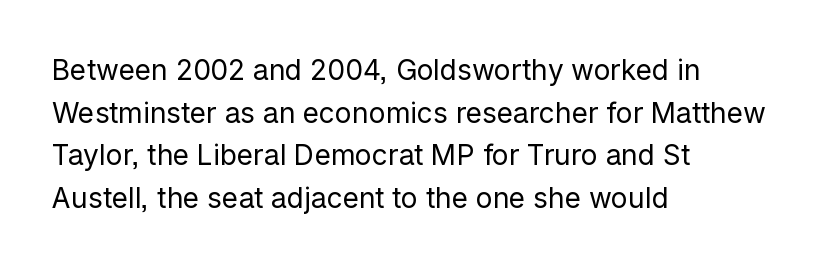
Q: Is the text bold? A: No.
Q: Is the text italic (slanted)? A: No, it is upright.
Q: Is the typeface a serif or a sans-serif typeface? A: Sans-serif.
Q: Is the text underlined? A: No.
Q: How is the paragraph aligned? A: Left-aligned.
Q: Is the spacing between letters normal or unusually wide? A: Normal.
Q: Is the spacing between lines tight, normal or loose? A: Normal.
Q: Width (condensed, normal, or wide)? A: Normal.
Q: Stroke contrast? A: Low.
Q: x-height? A: Medium.
Q: Monospaced? A: No.
